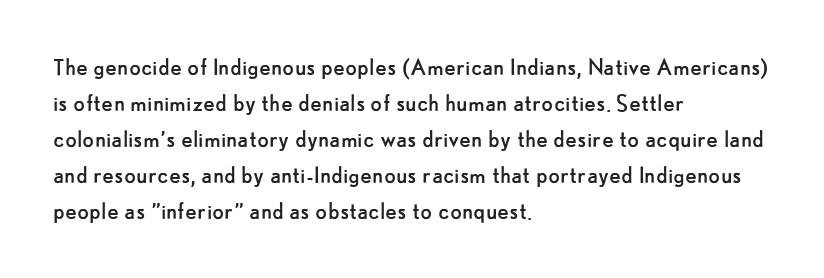
A clean baseline with only descenders dipping below it. The letters stand upright; this is a roman face. The letterforms sit shoulder to shoulder at normal distance. The compositor pushed each line to the left boundary.
